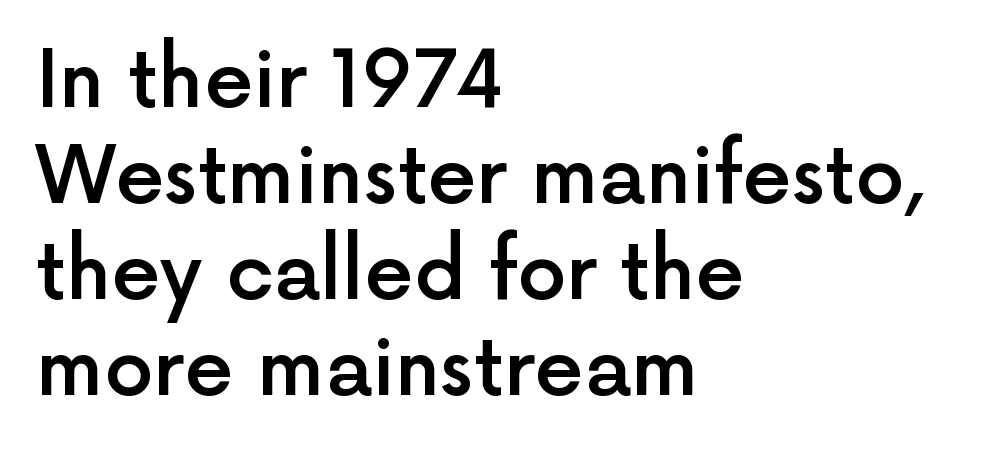
{"serif": "no", "italic": "no", "bold": "semi", "weight": "semibold", "width": "normal", "x_height": "medium", "monospaced": "no", "underline": "no", "align": "left", "line_spacing_ratio": 1.23, "letter_spacing": "normal", "letter_spacing_em": 0.0, "glyph_px": 78}
